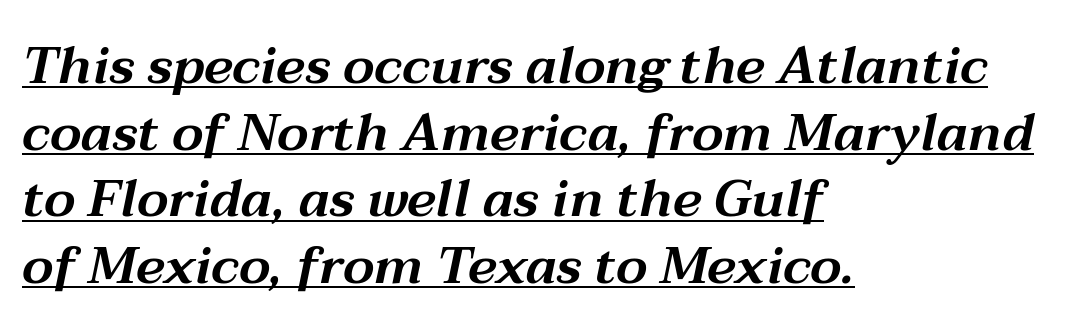
{"italic": "yes", "lean": "right", "slant_degrees": 12, "width": "wide", "stroke_contrast": "medium", "x_height": "medium", "monospaced": "no", "underline": "yes", "align": "left", "line_spacing": "normal", "line_spacing_ratio": 1.28, "letter_spacing": "normal", "letter_spacing_em": 0.0, "glyph_px": 52}
